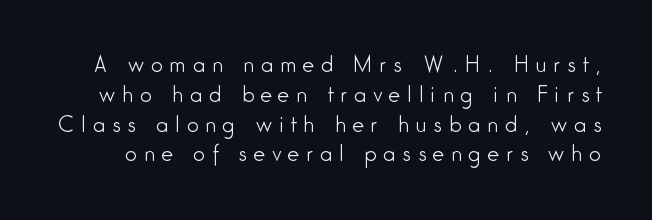
Nope, not italic — everything's standing straight. Compared with typical body copy, the letter spacing here is much looser. Underline: absent. Stems and bowls with no extra thickness — not bold. Normally led — the rows are evenly, conventionally spaced.
